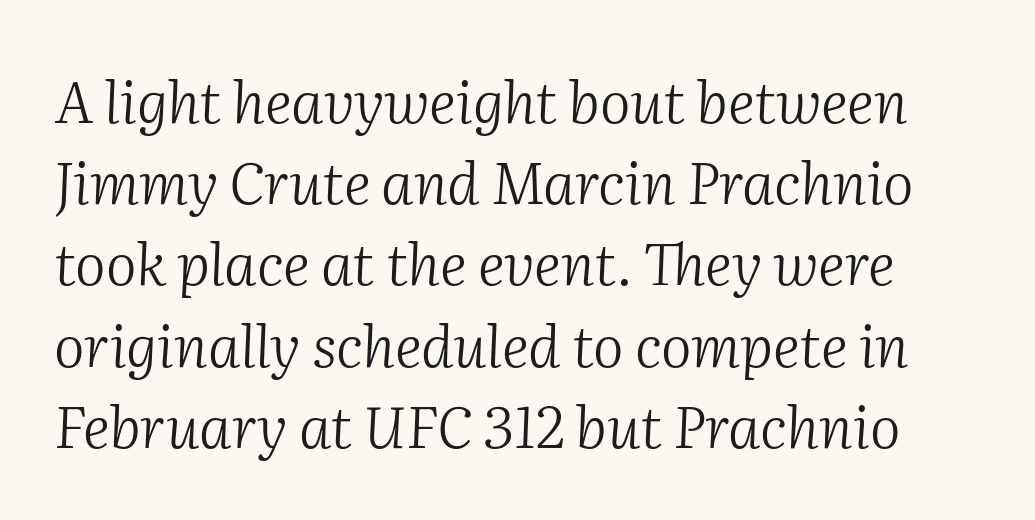
{"serif": "yes", "italic": "yes", "lean": "right", "slant_degrees": 2, "bold": "no", "weight": "light", "width": "normal", "stroke_contrast": "medium", "x_height": "medium", "monospaced": "no", "underline": "no", "line_spacing": "normal", "line_spacing_ratio": 1.4, "letter_spacing": "normal", "letter_spacing_em": 0.0, "glyph_px": 58}
